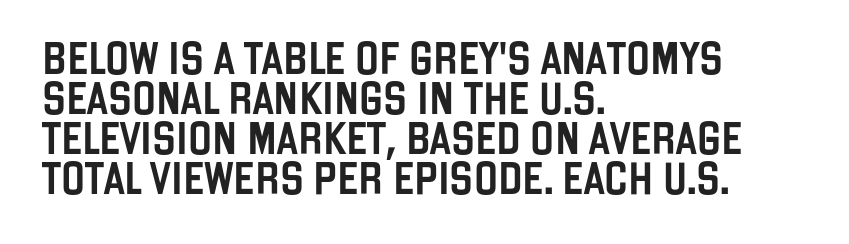
{"serif": "no", "italic": "no", "width": "condensed", "stroke_contrast": "low", "x_height": "large", "monospaced": "no", "underline": "no", "align": "left", "line_spacing": "normal", "line_spacing_ratio": 1.25, "letter_spacing": "normal", "letter_spacing_em": 0.0, "glyph_px": 32}
